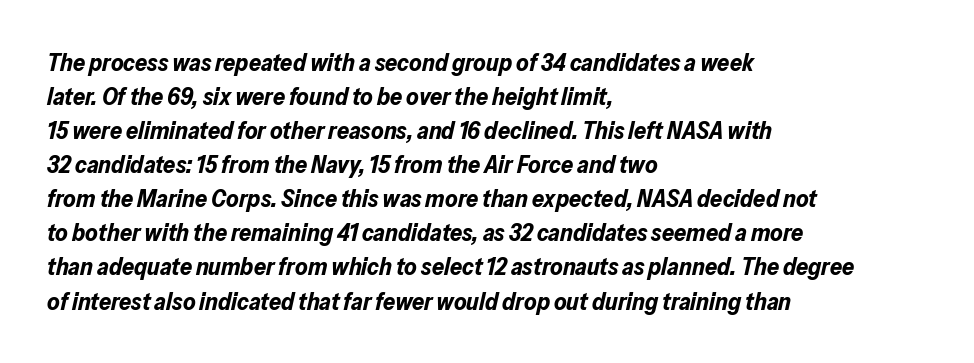
{"italic": "yes", "lean": "right", "slant_degrees": 13, "bold": "yes", "underline": "no", "align": "left", "line_spacing": "normal", "line_spacing_ratio": 1.42, "letter_spacing": "normal", "letter_spacing_em": 0.0, "glyph_px": 24}
